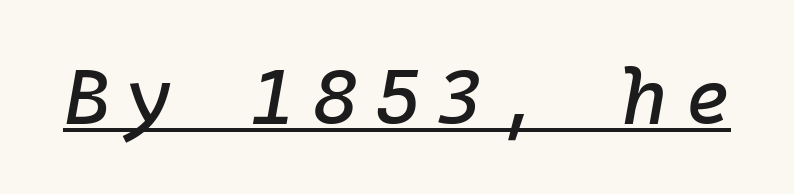
Q: Is the text italic (slanted)? A: Yes, it leans right by about 10 degrees.
Q: Is the text underlined? A: Yes.
Q: Is the spacing between letters normal or unusually wide? A: Unusually wide.
Q: Width (condensed, normal, or wide)? A: Normal.
Q: Stroke contrast? A: Low.
Q: x-height? A: Medium.
Q: Monospaced? A: Yes.
